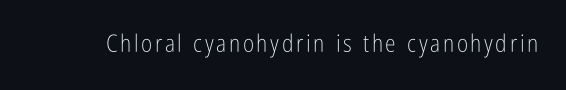
Q: Is the text bold? A: No.
Q: Is the text italic (slanted)? A: No, it is upright.
Q: Is the text underlined? A: No.
